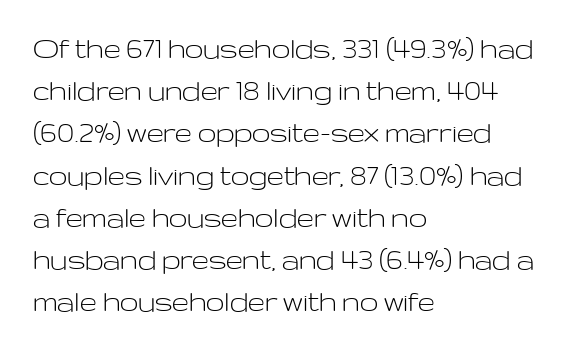
A typesetter would call this proportional, since set widths differ per character. The paragraph shown leans on its left margin. Think standard paragraph weight, or any step lighter than that. It's the straight-up-and-down kind of type.
